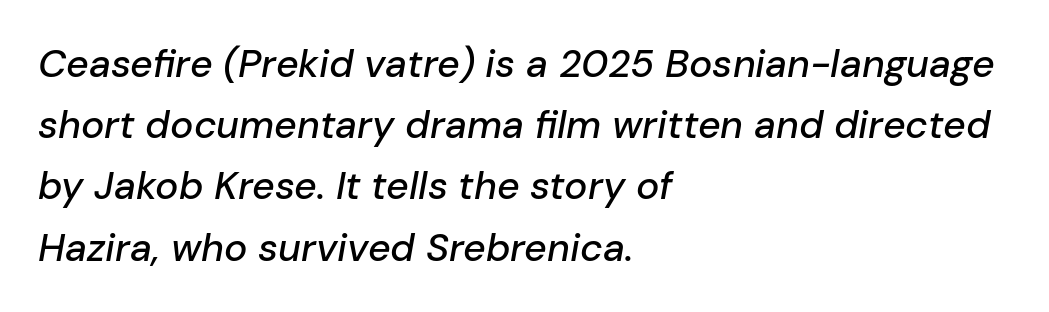
Layout note: lines flush left. These lines are rendered in a variable-pitch font. The baseline area is clear. What stands out about the letter spacing? Nothing — it is the standard amount.
